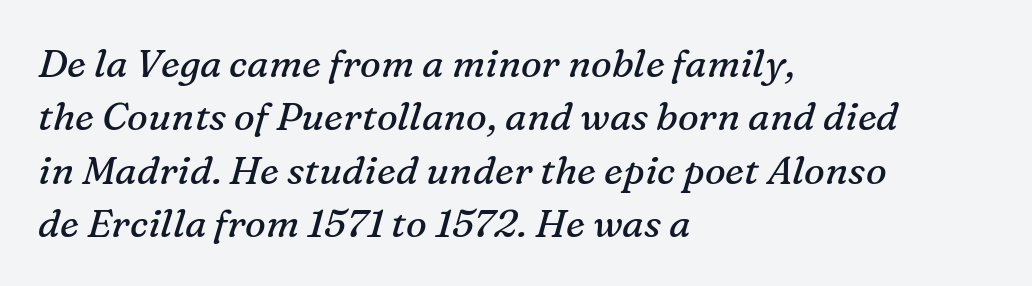
Every character sits at an angle, as italics do. The space directly below the letters is spotless. The cut favours lightness, reaching ordinary text weight at its darkest. The face used here is seriffed, in the tradition of book romans.
